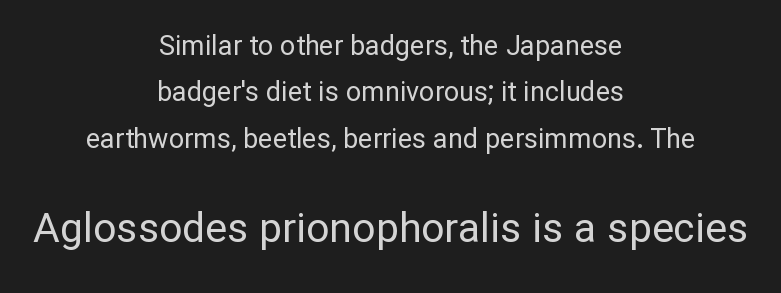
{"serif": "no", "italic": "no", "bold": "no", "weight": "regular", "width": "normal", "stroke_contrast": "low", "x_height": "medium", "monospaced": "no", "underline": "no", "align": "center", "line_spacing_ratio": 1.72, "letter_spacing": "normal", "letter_spacing_em": 0.0, "larger_block": "second", "size_ratio": 1.52, "glyph_px": 41}
